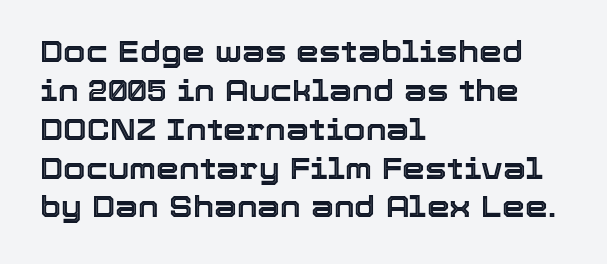
The image shows 29 px text type, upright; set left-aligned, normal line spacing (1.34x), normal letter spacing, not underlined; a medium x-height.
